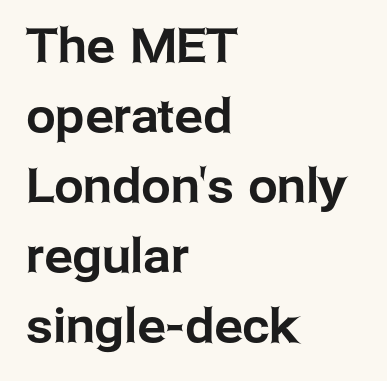
Q: Is the text italic (slanted)? A: No, it is upright.
Q: Is the typeface a serif or a sans-serif typeface? A: Sans-serif.
Q: Is the text underlined? A: No.
Q: How is the paragraph aligned? A: Left-aligned.
Q: Is the spacing between letters normal or unusually wide? A: Normal.
Q: Is the spacing between lines tight, normal or loose? A: Normal.
Q: Width (condensed, normal, or wide)? A: Normal.
Q: Stroke contrast? A: Low.
Q: x-height? A: Medium.
Q: Monospaced? A: No.
